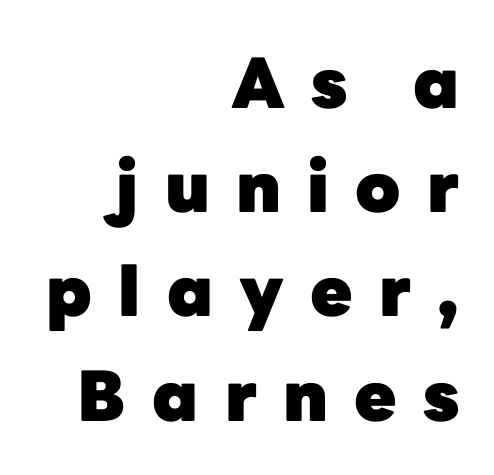
Q: Is the text bold? A: Yes.
Q: Is the text italic (slanted)? A: No, it is upright.
Q: Is the typeface a serif or a sans-serif typeface? A: Sans-serif.
Q: Is the text underlined? A: No.
Q: How is the paragraph aligned? A: Right-aligned.
Q: Is the spacing between letters normal or unusually wide? A: Unusually wide.
Q: Is the spacing between lines tight, normal or loose? A: Normal.
Q: Width (condensed, normal, or wide)? A: Normal.
Q: Stroke contrast? A: Low.
Q: x-height? A: Medium.
Q: Monospaced? A: No.
